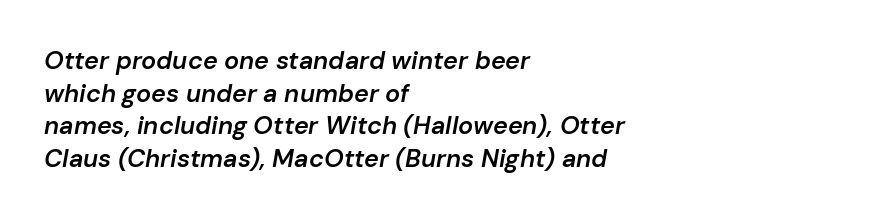
Honestly, there is no underline to notice here at all. Casual observation: everything's shoved over to the left. Leading: standard. The face used here has a pronounced slope to its letters.
